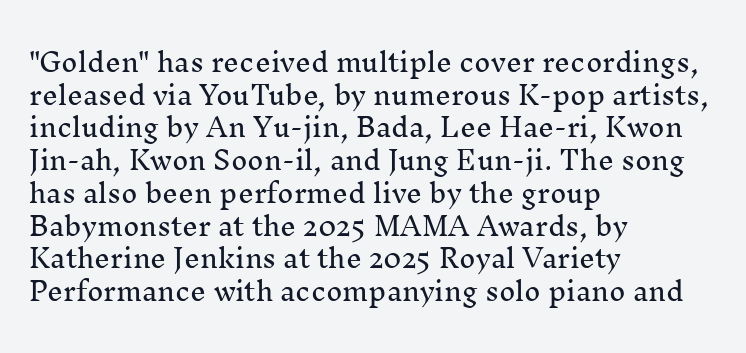
Q: Is the text italic (slanted)? A: No, it is upright.
Q: Is the text underlined? A: No.
Q: How is the paragraph aligned? A: Left-aligned.
Q: Is the spacing between letters normal or unusually wide? A: Normal.
Q: Is the spacing between lines tight, normal or loose? A: Normal.
